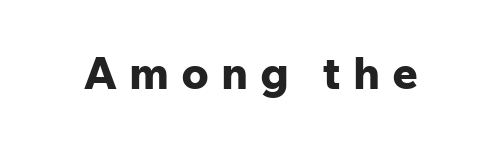
{"serif": "no", "italic": "no", "bold": "yes", "weight": "bold", "width": "normal", "stroke_contrast": "low", "x_height": "medium", "monospaced": "no", "underline": "no", "letter_spacing": "wide", "letter_spacing_em": 0.26, "glyph_px": 45}
